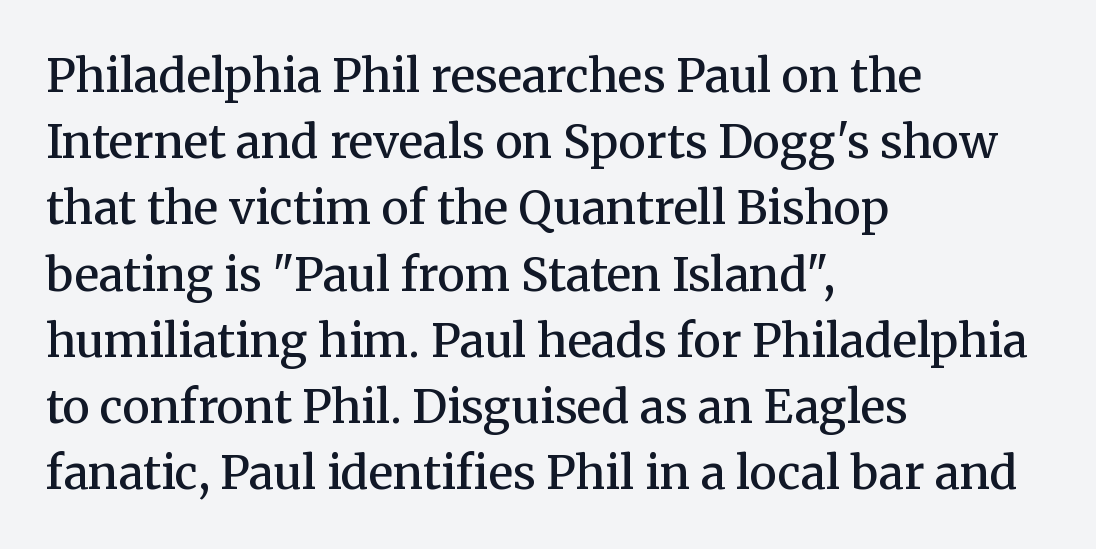
The image shows 46 px semibold serif type, upright; set left-aligned, normal line spacing (1.44x), normal letter spacing, not underlined; medium stroke contrast and a medium x-height.
